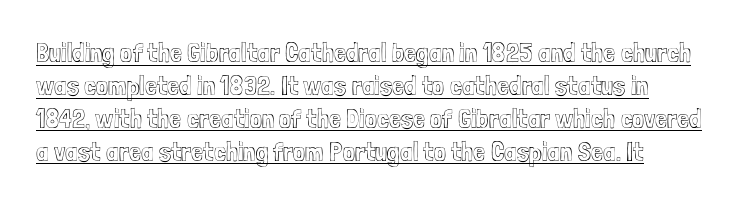
If you drew a ruler down the left edge, every line would touch it. The font's upright variant was chosen for this text. A baseline rule has been typeset under these characters. These lines keep a tight, regular rhythm from letter to letter.
